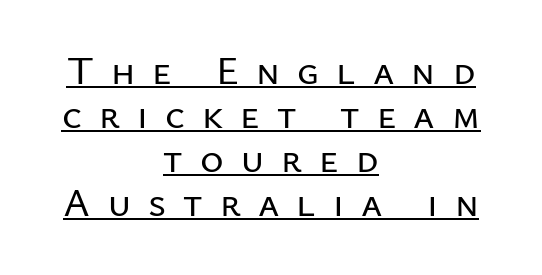
{"serif": "no", "italic": "no", "width": "normal", "stroke_contrast": "low", "x_height": "medium", "monospaced": "no", "underline": "yes", "align": "center", "line_spacing": "tight", "line_spacing_ratio": 1.1, "letter_spacing": "wide", "letter_spacing_em": 0.43, "glyph_px": 40}
